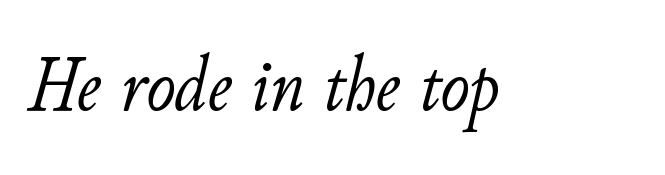
The face used here is proportionally spaced, like ordinary book or web type. Observe the lean: these are italic letterforms. Bold? No — there's no thickening of the strokes. Type without underlining. Does extra space separate the letters? No, they use regular spacing.
